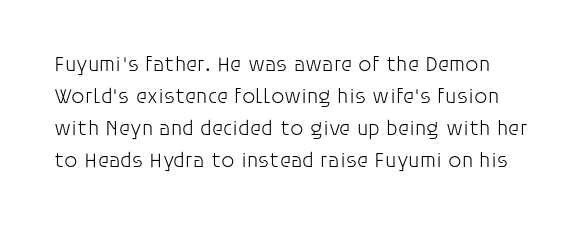
The image shows 21 px text type, upright; set normal line spacing (1.53x), normal letter spacing, not underlined.
